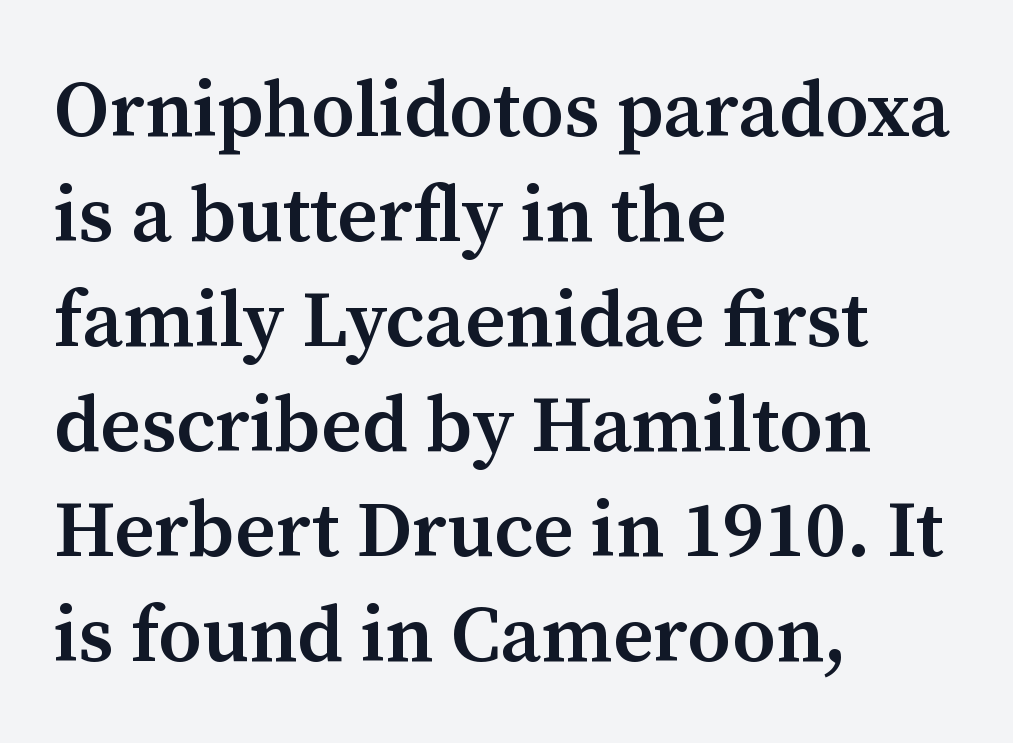
{"serif": "yes", "italic": "no", "bold": "semi", "weight": "semibold", "width": "normal", "stroke_contrast": "medium", "x_height": "medium", "monospaced": "no", "underline": "no", "align": "left", "line_spacing": "normal", "line_spacing_ratio": 1.33, "letter_spacing": "normal", "letter_spacing_em": 0.0, "glyph_px": 79}
